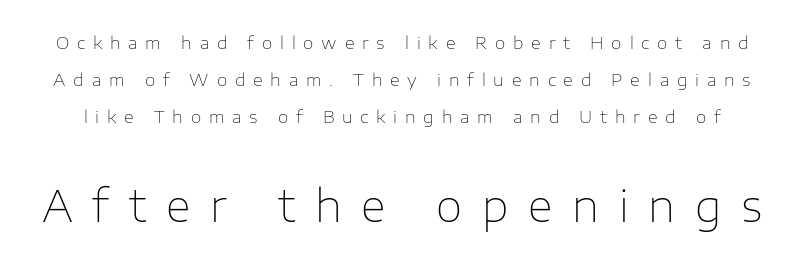
The image shows 43 px thin sans-serif type, upright; set loose line spacing (2.19x), unusually wide letter spacing (+0.46 em), not underlined; the second (bottom) block is 2.53x larger; low stroke contrast and a medium x-height.
